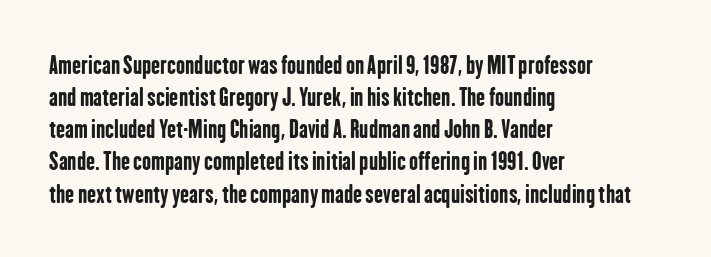
{"italic": "no", "bold": "yes", "underline": "no", "align": "left", "line_spacing": "normal", "line_spacing_ratio": 1.34, "letter_spacing": "normal", "letter_spacing_em": 0.0, "glyph_px": 24}
